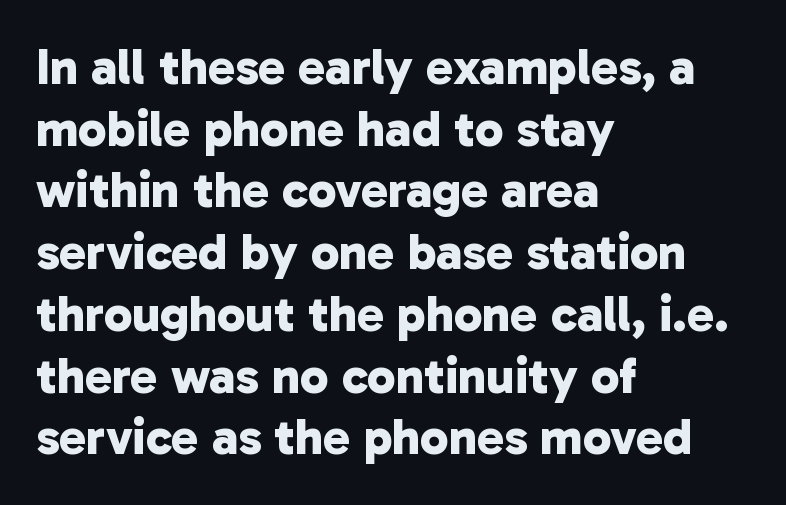
Q: Is the text bold? A: Yes.
Q: Is the typeface a serif or a sans-serif typeface? A: Sans-serif.
Q: Is the text underlined? A: No.
Q: How is the paragraph aligned? A: Left-aligned.
Q: Is the spacing between letters normal or unusually wide? A: Normal.
Q: Width (condensed, normal, or wide)? A: Normal.
Q: Stroke contrast? A: Low.
Q: x-height? A: Medium.
Q: Monospaced? A: No.
